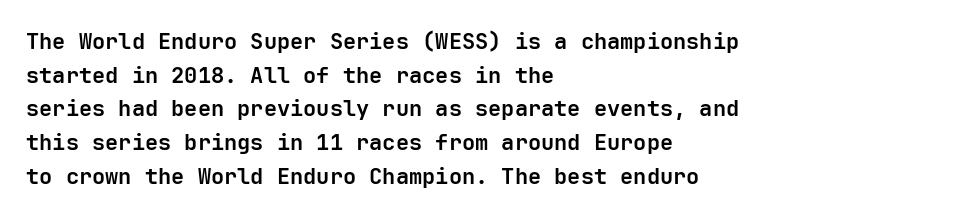
The image shows 22 px bold type, upright; set left-aligned, normal line spacing (1.53x), normal letter spacing, not underlined.
